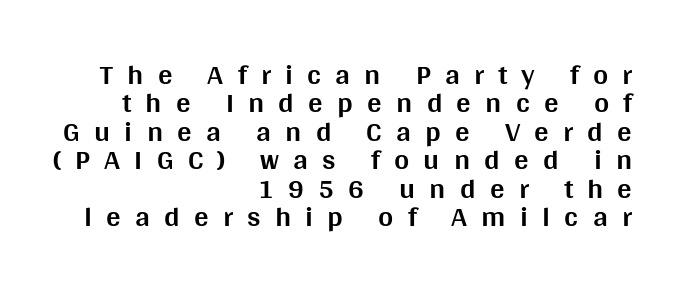
Underlining? Definitely not there. What kind of face is this? One without serifs — a sans. Tightly led — the rows are bunched. As a designer I'd log this as weight 700, bold. Typeset ragged left — the right edge is the straight one. Short note: letters widely spaced.
